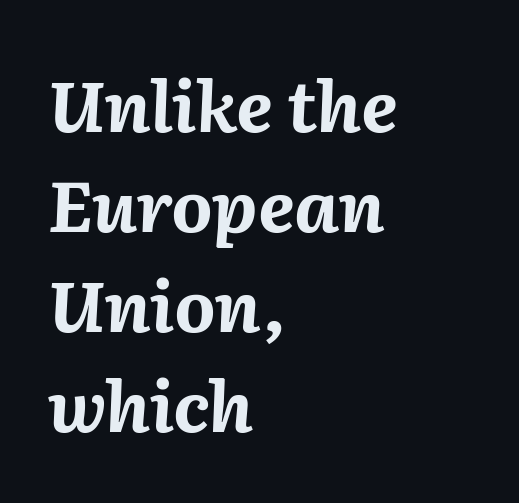
{"italic": "yes", "lean": "right", "slant_degrees": 2, "bold": "yes", "weight": "bold", "width": "normal", "stroke_contrast": "medium", "x_height": "medium", "monospaced": "no", "underline": "no", "align": "left", "line_spacing": "normal", "line_spacing_ratio": 1.41, "letter_spacing": "normal", "letter_spacing_em": 0.0, "glyph_px": 71}
